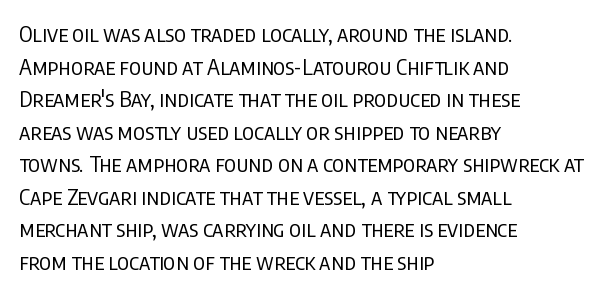
{"italic": "no", "bold": "no", "underline": "no", "align": "left", "line_spacing": "normal", "line_spacing_ratio": 1.48, "letter_spacing": "normal", "letter_spacing_em": 0.0, "glyph_px": 22}
